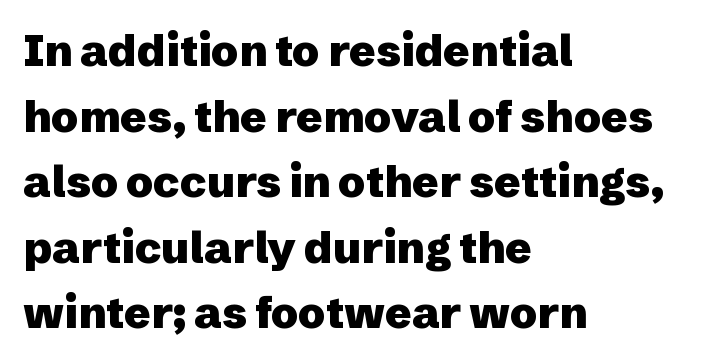
The image shows 44 px heavy sans-serif type, upright; set left-aligned, normal line spacing (1.49x), normal letter spacing, not underlined; low stroke contrast and a medium x-height.
